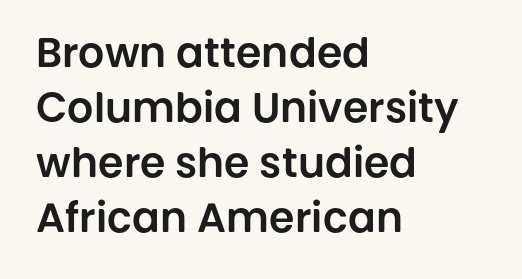
Q: Is the text italic (slanted)? A: No, it is upright.
Q: Is the typeface a serif or a sans-serif typeface? A: Sans-serif.
Q: Is the text underlined? A: No.
Q: How is the paragraph aligned? A: Left-aligned.
Q: Is the spacing between letters normal or unusually wide? A: Normal.
Q: Is the spacing between lines tight, normal or loose? A: Normal.
Q: Width (condensed, normal, or wide)? A: Normal.
Q: Stroke contrast? A: Low.
Q: x-height? A: Large.
Q: Monospaced? A: No.
